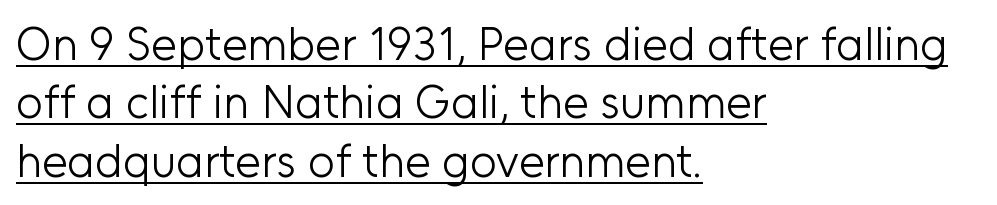
Spacing verdict: proportional, widths tailored to each character. The letters look calm and open, with moderate or lighter stems. This sample keeps an unexceptional amount of space between lines. Notice how the passage keeps a crisp vertical edge on the left only. In terms of letterspacing, this is plain default setting.
